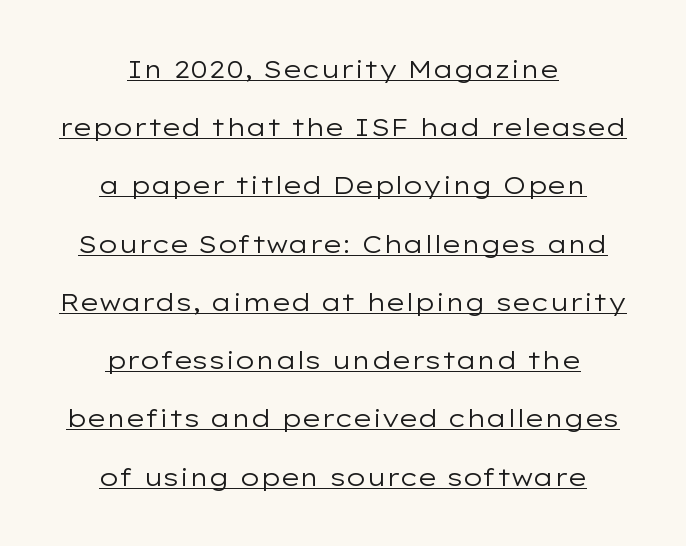
{"italic": "no", "bold": "no", "underline": "yes", "align": "center", "line_spacing": "loose", "line_spacing_ratio": 2.33, "letter_spacing": "normal", "letter_spacing_em": 0.0, "glyph_px": 25}
